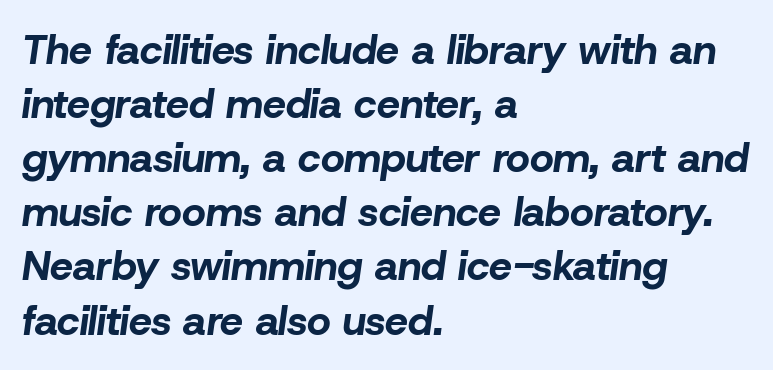
The image shows 41 px bold type, italic (leaning right); set left-aligned, normal line spacing (1.32x), normal letter spacing, not underlined; low stroke contrast and a medium x-height.
